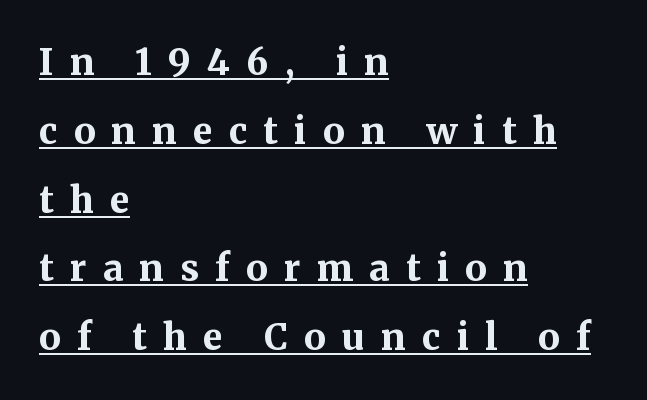
The letters stand upright; this is a roman face. Underlining? Definitely there. Glyph-to-glyph distance is far greater than everyday printed text. Caption: multi-line text, flush left, ragged right. In terms of leading, this rendering errs on the spacious side. These lines carry a lot of weight — the face is fully bold.
